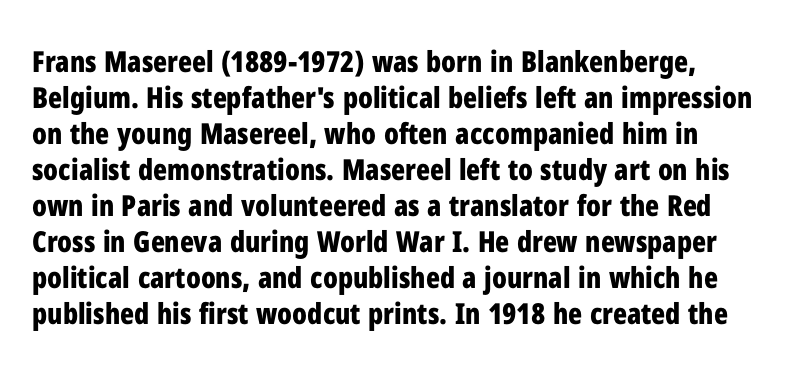
The image shows 29 px bold, condensed sans-serif type, upright; set line spacing 1.24x, normal letter spacing, not underlined; low stroke contrast and a medium x-height.
